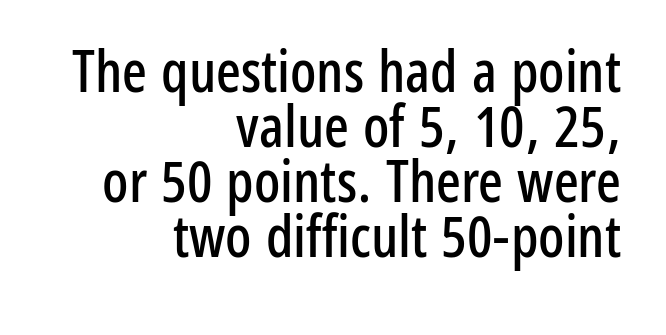
The image shows 58 px condensed sans-serif type, upright; set right-aligned, tight line spacing (0.95x), normal letter spacing, not underlined; low stroke contrast and a medium x-height.
